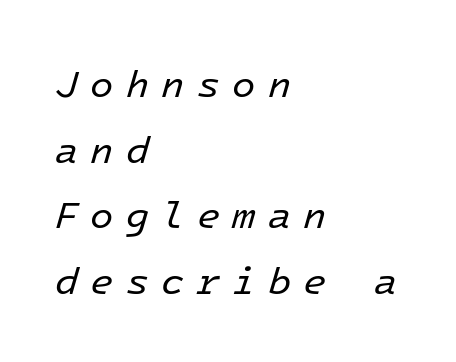
Q: Is the text bold? A: No.
Q: Is the text italic (slanted)? A: Yes, it leans right by about 16 degrees.
Q: Is the text underlined? A: No.
Q: How is the paragraph aligned? A: Left-aligned.
Q: Is the spacing between letters normal or unusually wide? A: Unusually wide.
Q: Width (condensed, normal, or wide)? A: Normal.
Q: Stroke contrast? A: Low.
Q: x-height? A: Medium.
Q: Monospaced? A: Yes.
